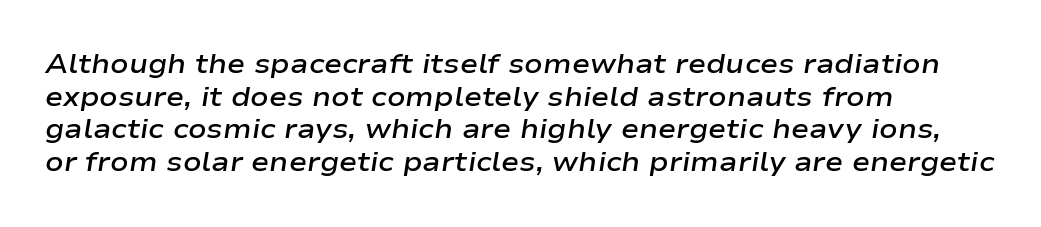
{"italic": "yes", "lean": "right", "slant_degrees": 9, "bold": "semi", "underline": "no", "align": "left", "line_spacing_ratio": 1.21, "letter_spacing": "normal", "letter_spacing_em": 0.0, "glyph_px": 27}
